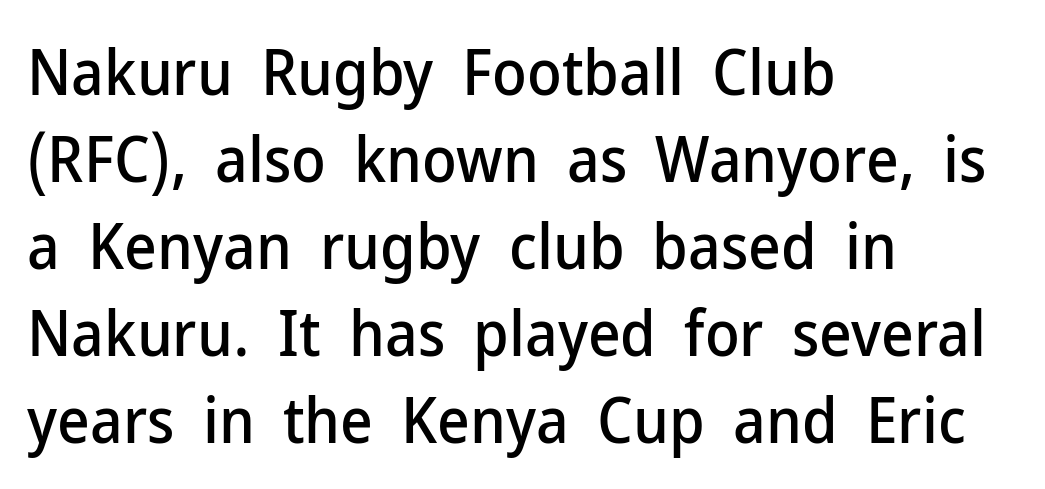
{"serif": "no", "italic": "no", "width": "normal", "stroke_contrast": "low", "x_height": "medium", "monospaced": "no", "underline": "no", "align": "left", "line_spacing": "normal", "line_spacing_ratio": 1.38, "letter_spacing": "normal", "letter_spacing_em": 0.0, "glyph_px": 63}
